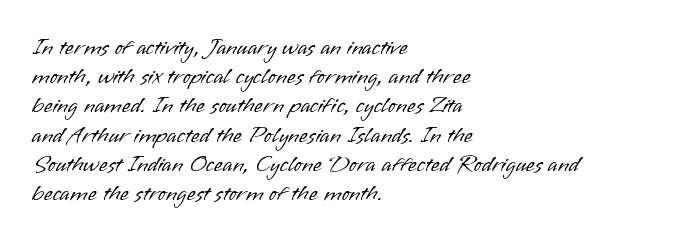
The image shows 23 px text type; set left-aligned, normal line spacing (1.27x), normal letter spacing, not underlined.
